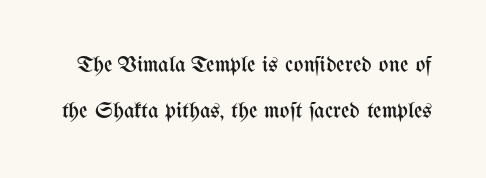
Q: Is the text bold? A: No.
Q: Is the text italic (slanted)? A: No, it is upright.
Q: Is the text underlined? A: No.
Q: Is the spacing between letters normal or unusually wide? A: Normal.
Q: Is the spacing between lines tight, normal or loose? A: Loose.
